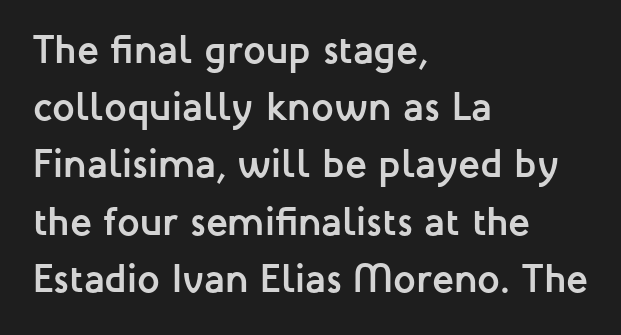
Q: Is the text bold? A: Yes.
Q: Is the text italic (slanted)? A: No, it is upright.
Q: Is the typeface a serif or a sans-serif typeface? A: Sans-serif.
Q: Is the text underlined? A: No.
Q: How is the paragraph aligned? A: Left-aligned.
Q: Is the spacing between letters normal or unusually wide? A: Normal.
Q: Is the spacing between lines tight, normal or loose? A: Normal.
Q: Width (condensed, normal, or wide)? A: Normal.
Q: Stroke contrast? A: Low.
Q: x-height? A: Medium.
Q: Monospaced? A: No.
